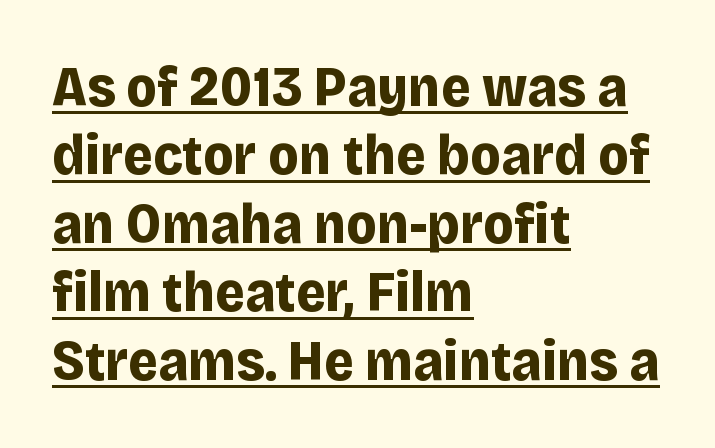
Think of a printed novel: that variable character pitch is what you see here. Notice how thick the strokes are: this is what a full bold looks like. The rendered words wear a rule along their underside. Leftover space on each line is placed entirely after the last word.
